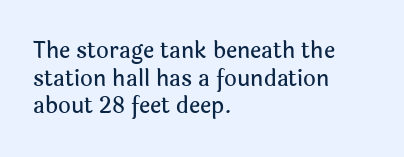
The image shows 22 px text type, upright; set left-aligned, normal line spacing (1.26x), normal letter spacing, not underlined.
